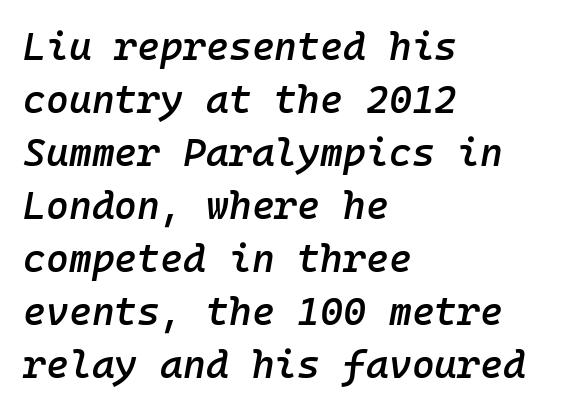
Q: Is the text bold? A: Semi-bold.
Q: Is the text italic (slanted)? A: Yes, it leans right by about 10 degrees.
Q: Is the text underlined? A: No.
Q: How is the paragraph aligned? A: Left-aligned.
Q: Is the spacing between letters normal or unusually wide? A: Normal.
Q: Is the spacing between lines tight, normal or loose? A: Normal.
Q: Width (condensed, normal, or wide)? A: Normal.
Q: Stroke contrast? A: Low.
Q: x-height? A: Medium.
Q: Monospaced? A: Yes.
